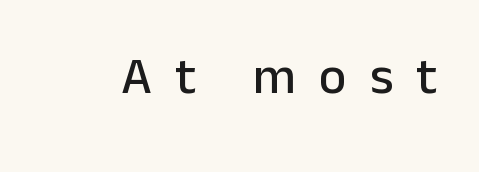
{"serif": "no", "italic": "no", "width": "normal", "stroke_contrast": "low", "x_height": "medium", "monospaced": "no", "underline": "no", "letter_spacing": "wide", "letter_spacing_em": 0.45, "glyph_px": 52}
